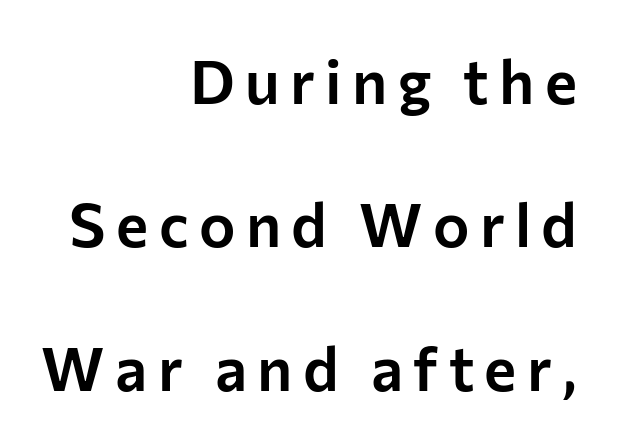
Q: Is the text italic (slanted)? A: No, it is upright.
Q: Is the typeface a serif or a sans-serif typeface? A: Sans-serif.
Q: Is the text underlined? A: No.
Q: How is the paragraph aligned? A: Right-aligned.
Q: Is the spacing between lines tight, normal or loose? A: Loose.
Q: Width (condensed, normal, or wide)? A: Normal.
Q: Stroke contrast? A: Low.
Q: x-height? A: Medium.
Q: Monospaced? A: No.
